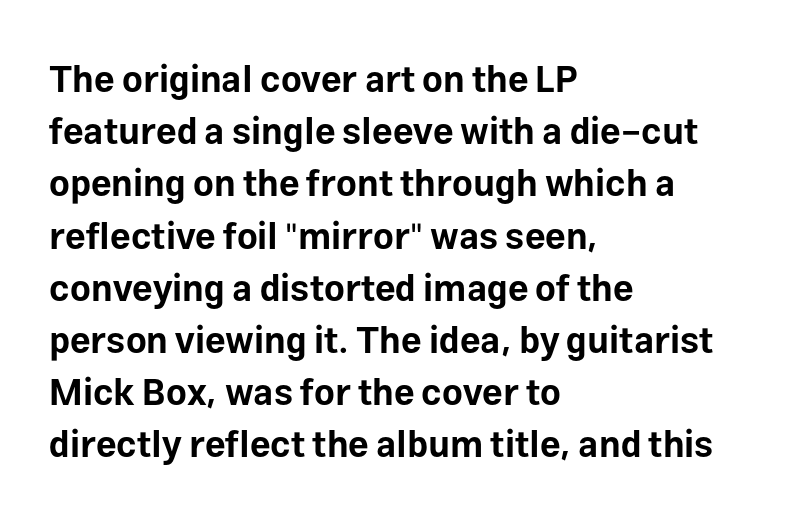
{"serif": "no", "italic": "no", "bold": "yes", "weight": "bold", "width": "normal", "stroke_contrast": "low", "x_height": "medium", "monospaced": "no", "underline": "no", "align": "left", "line_spacing": "normal", "line_spacing_ratio": 1.45, "letter_spacing": "normal", "letter_spacing_em": 0.0, "glyph_px": 36}
